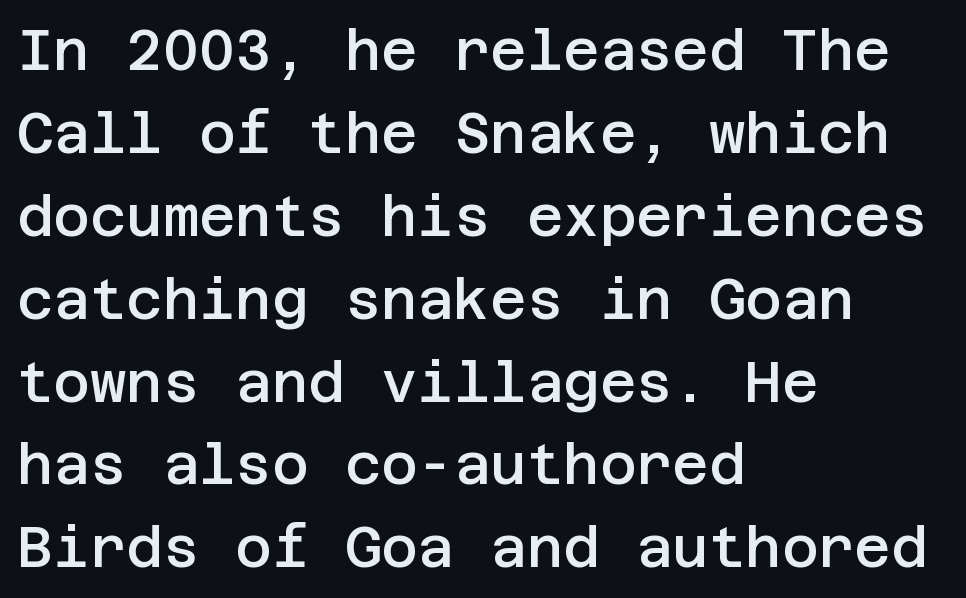
{"serif": "no", "italic": "no", "bold": "semi", "weight": "semibold", "width": "normal", "stroke_contrast": "low", "x_height": "large", "underline": "no", "align": "left", "line_spacing": "normal", "line_spacing_ratio": 1.48, "letter_spacing": "normal", "letter_spacing_em": 0.0, "glyph_px": 56}
